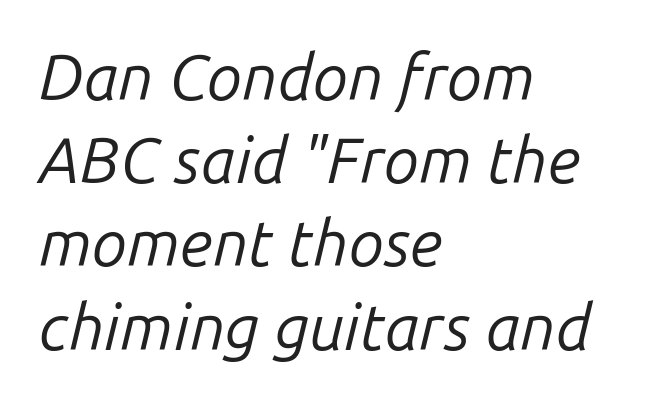
Bare-footed words on every line. The face used here is proportionally spaced, like ordinary book or web type. This sample uses an oblique cut, with every glyph tilted off the vertical. Whoever set this chose a conventional vertical rhythm. A typesetter would call this zero additional tracking.
